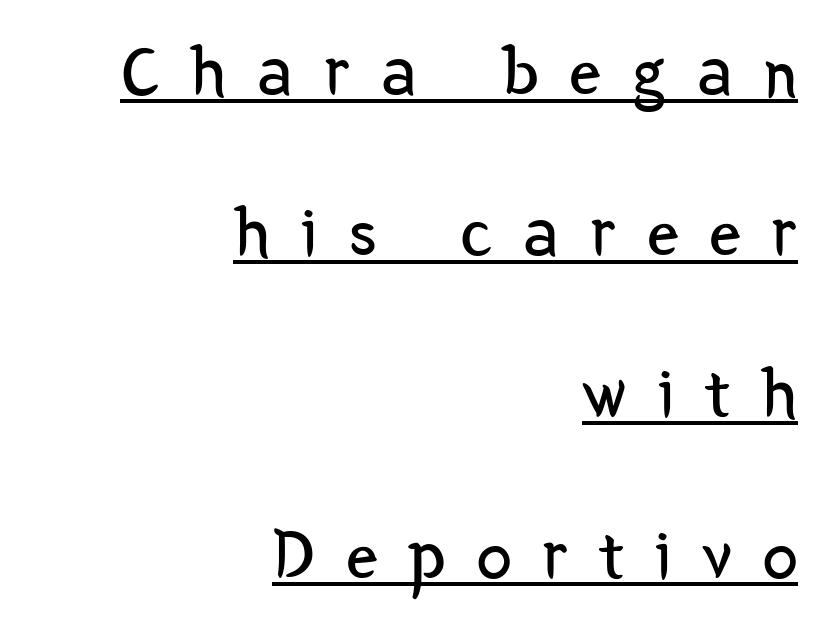
Q: Is the text bold? A: No.
Q: Is the text italic (slanted)? A: No, it is upright.
Q: Is the typeface a serif or a sans-serif typeface? A: Sans-serif.
Q: Is the text underlined? A: Yes.
Q: How is the paragraph aligned? A: Right-aligned.
Q: Is the spacing between letters normal or unusually wide? A: Unusually wide.
Q: Is the spacing between lines tight, normal or loose? A: Loose.
Q: Width (condensed, normal, or wide)? A: Condensed.
Q: Stroke contrast? A: Low.
Q: x-height? A: Medium.
Q: Monospaced? A: No.
